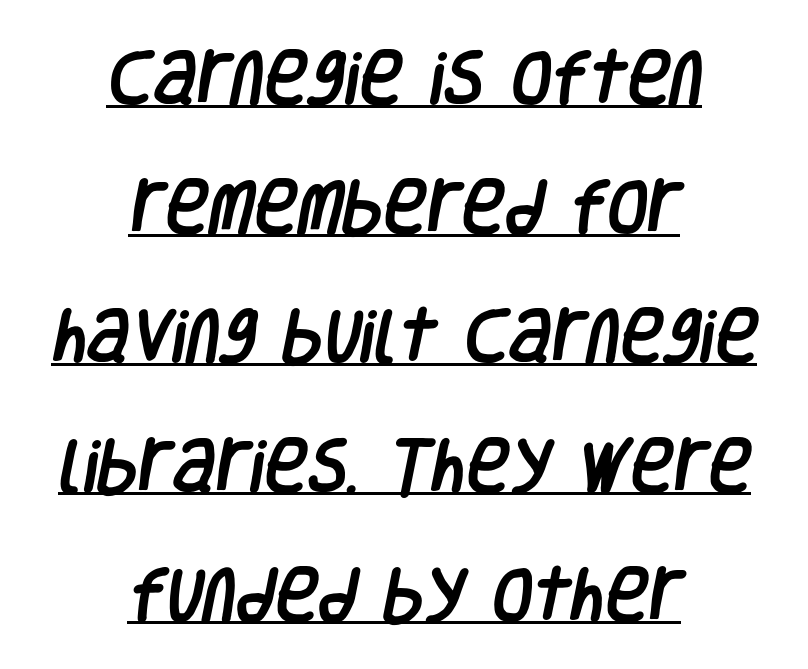
{"serif": "no", "width": "condensed", "stroke_contrast": "low", "x_height": "large", "monospaced": "no", "underline": "yes", "align": "center", "line_spacing": "loose", "line_spacing_ratio": 2.19, "letter_spacing": "normal", "letter_spacing_em": 0.0, "glyph_px": 59}
